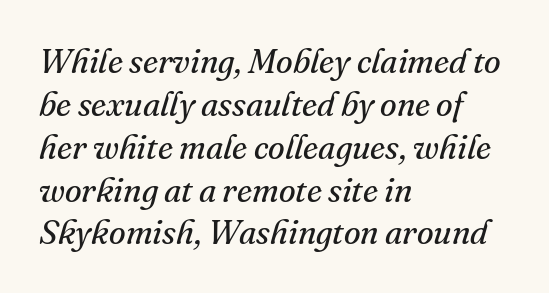
The image shows 34 px regular-weight serif type, italic (leaning right); set left-aligned, normal line spacing (1.26x), normal letter spacing, not underlined; medium stroke contrast and a small x-height.
